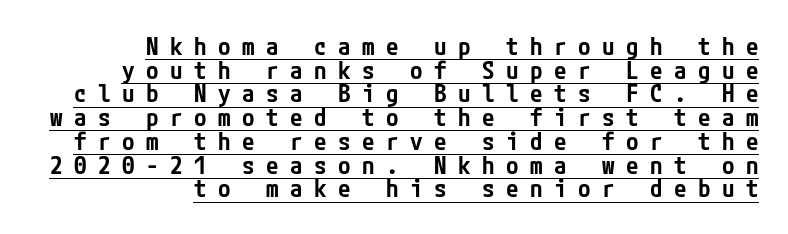
{"italic": "no", "bold": "semi", "underline": "yes", "align": "right", "line_spacing": "tight", "line_spacing_ratio": 0.95, "letter_spacing": "wide", "letter_spacing_em": 0.46, "glyph_px": 25}
